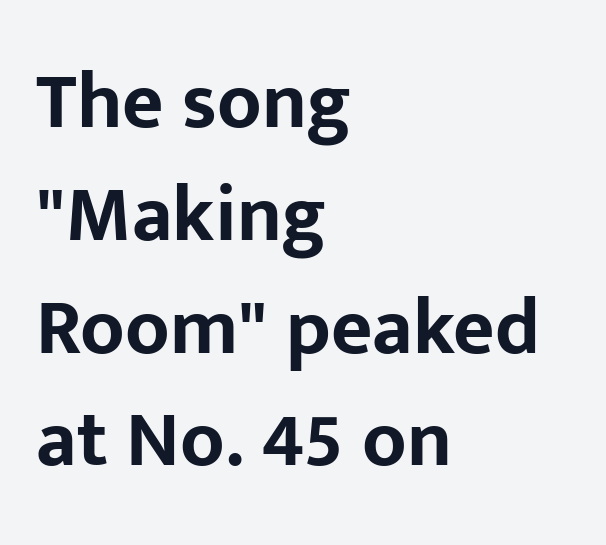
Q: Is the text bold? A: Yes.
Q: Is the text italic (slanted)? A: No, it is upright.
Q: Is the typeface a serif or a sans-serif typeface? A: Sans-serif.
Q: Is the text underlined? A: No.
Q: How is the paragraph aligned? A: Left-aligned.
Q: Is the spacing between letters normal or unusually wide? A: Normal.
Q: Is the spacing between lines tight, normal or loose? A: Normal.
Q: Width (condensed, normal, or wide)? A: Normal.
Q: Stroke contrast? A: Low.
Q: x-height? A: Medium.
Q: Monospaced? A: No.
